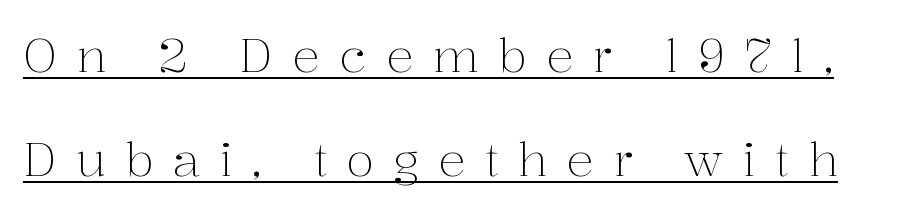
{"serif": "yes", "italic": "no", "bold": "no", "weight": "light", "width": "normal", "stroke_contrast": "medium", "x_height": "medium", "monospaced": "no", "underline": "yes", "line_spacing": "loose", "line_spacing_ratio": 2.27, "letter_spacing": "wide", "letter_spacing_em": 0.41, "glyph_px": 46}
